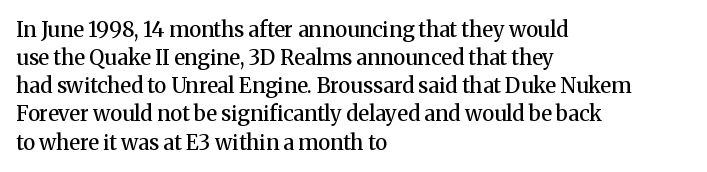
The image shows 21 px text type, upright; set left-aligned, normal line spacing (1.34x), normal letter spacing, not underlined.
